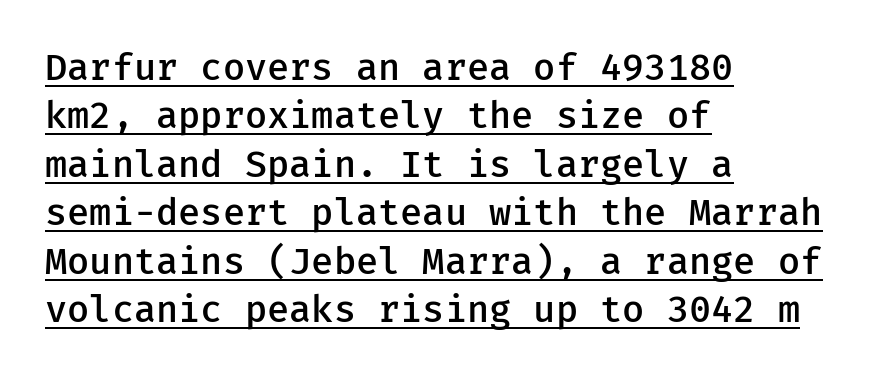
Q: Is the text bold? A: Semi-bold.
Q: Is the text italic (slanted)? A: No, it is upright.
Q: Is the typeface a serif or a sans-serif typeface? A: Sans-serif.
Q: Is the text underlined? A: Yes.
Q: How is the paragraph aligned? A: Left-aligned.
Q: Is the spacing between letters normal or unusually wide? A: Normal.
Q: Is the spacing between lines tight, normal or loose? A: Normal.
Q: Width (condensed, normal, or wide)? A: Normal.
Q: Stroke contrast? A: Low.
Q: x-height? A: Medium.
